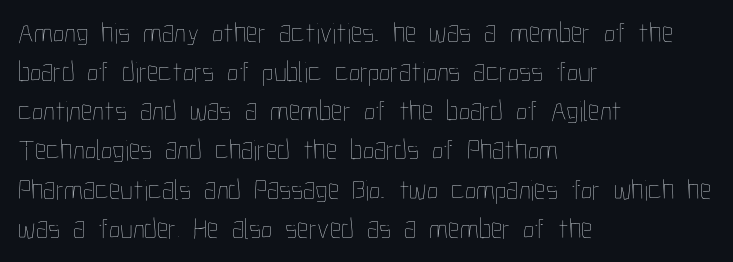
The image shows 29 px thin, condensed type, upright; set left-aligned, normal line spacing (1.35x), normal letter spacing, not underlined; low stroke contrast and a medium x-height.
